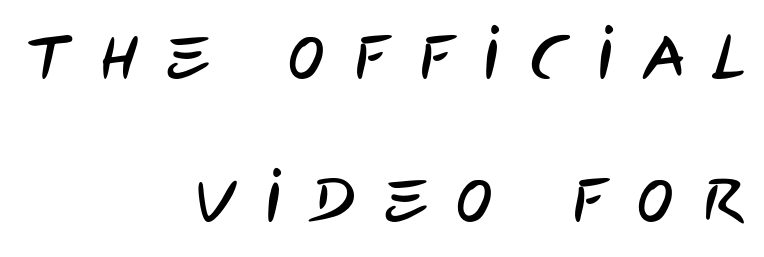
{"serif": "no", "width": "condensed", "stroke_contrast": "low", "x_height": "large", "monospaced": "no", "underline": "no", "align": "right", "line_spacing": "loose", "line_spacing_ratio": 2.34, "letter_spacing": "wide", "letter_spacing_em": 0.47, "glyph_px": 61}
